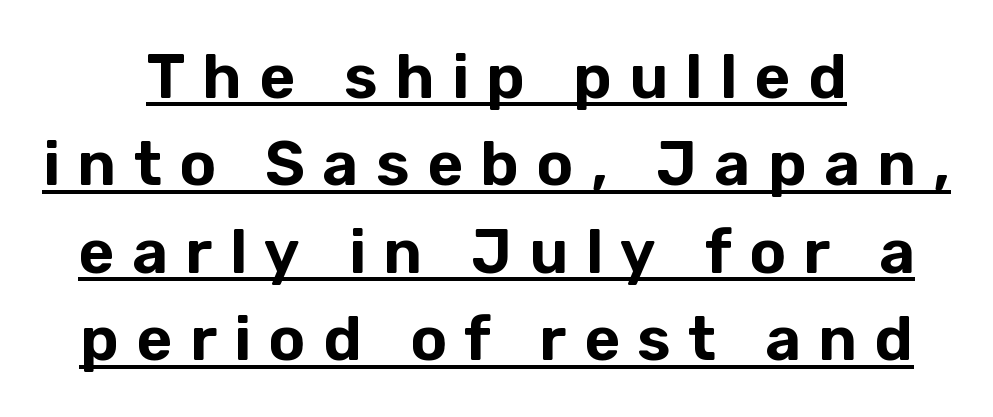
Q: Is the text italic (slanted)? A: No, it is upright.
Q: Is the typeface a serif or a sans-serif typeface? A: Sans-serif.
Q: Is the text underlined? A: Yes.
Q: How is the paragraph aligned? A: Centered.
Q: Is the spacing between letters normal or unusually wide? A: Unusually wide.
Q: Is the spacing between lines tight, normal or loose? A: Normal.
Q: Width (condensed, normal, or wide)? A: Normal.
Q: Stroke contrast? A: Low.
Q: x-height? A: Medium.
Q: Monospaced? A: No.
